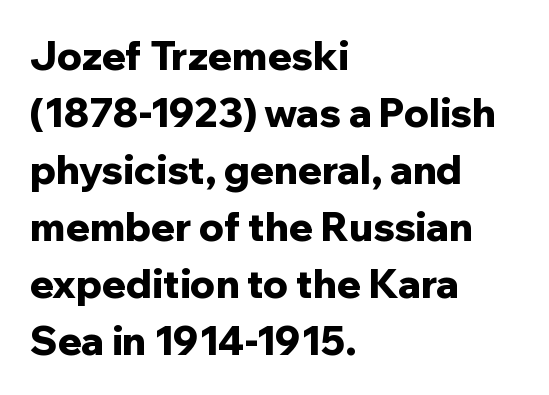
Q: Is the text bold? A: Yes.
Q: Is the text italic (slanted)? A: No, it is upright.
Q: Is the typeface a serif or a sans-serif typeface? A: Sans-serif.
Q: Is the text underlined? A: No.
Q: How is the paragraph aligned? A: Left-aligned.
Q: Is the spacing between letters normal or unusually wide? A: Normal.
Q: Is the spacing between lines tight, normal or loose? A: Normal.
Q: Width (condensed, normal, or wide)? A: Normal.
Q: Stroke contrast? A: Low.
Q: x-height? A: Medium.
Q: Monospaced? A: No.
